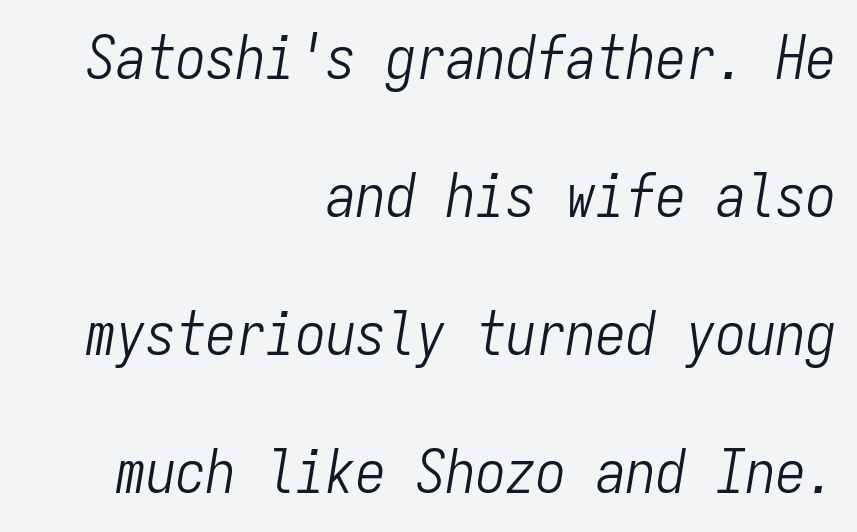
The image shows 60 px light, condensed type, italic (leaning right), monospaced; set right-aligned, loose line spacing (2.3x), normal letter spacing, not underlined; low stroke contrast and a medium x-height.
